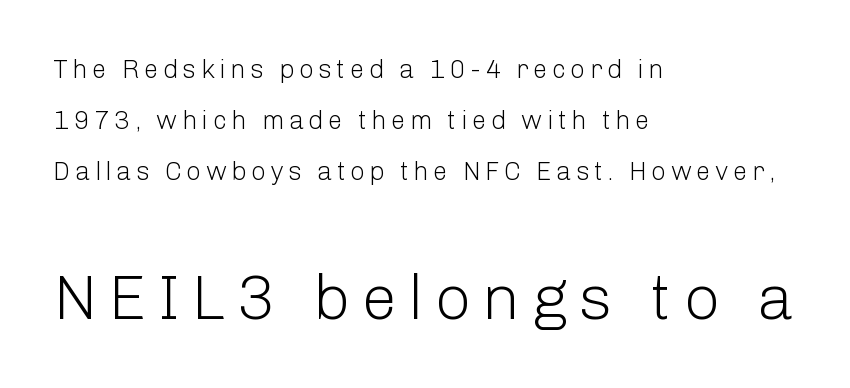
The letters stand straight up with perfectly vertical stems. Compare the two chunks: the lower has the greater cap height. The specimen omits any rule beneath the text block's lines. These lines are set flush left with a ragged right edge. The rendering uses natural spacing where letterforms have individual widths. A great deal of white space separates one row of letters from the next.
